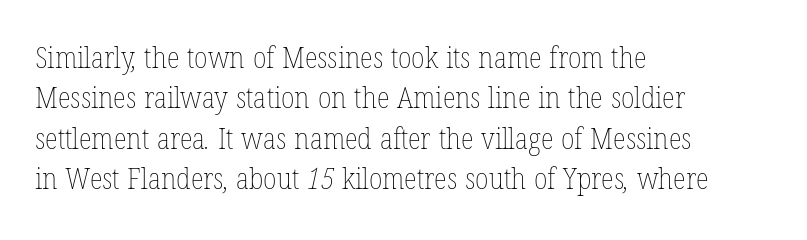
Q: Is the text bold? A: No.
Q: Is the text underlined? A: No.
Q: How is the paragraph aligned? A: Left-aligned.
Q: Is the spacing between letters normal or unusually wide? A: Normal.
Q: Is the spacing between lines tight, normal or loose? A: Normal.
Q: Width (condensed, normal, or wide)? A: Condensed.
Q: Stroke contrast? A: Low.
Q: x-height? A: Medium.
Q: Monospaced? A: No.
